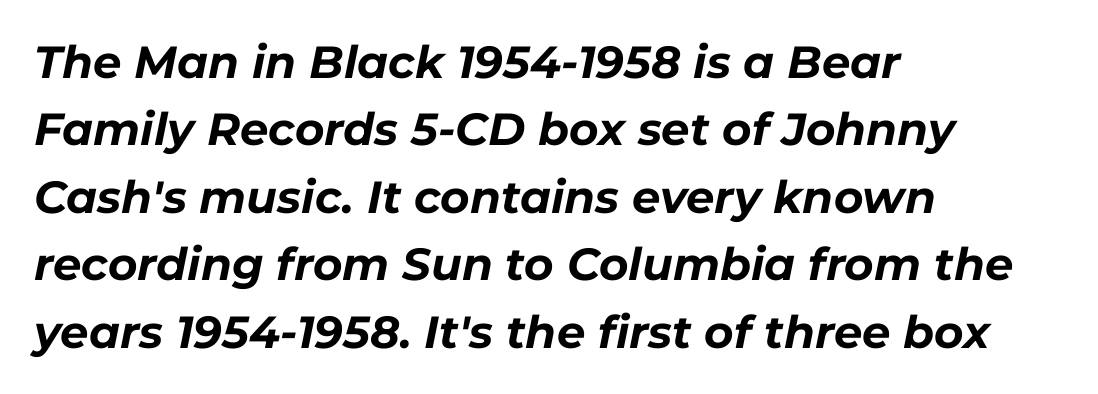
The passage shown is emphatically bold. The words here are not underlined. Is there much room between lines? A standard amount, neither cramped nor airy. Does the lettering tilt? It does — this is italic. A typesetter would call this zero additional tracking.
